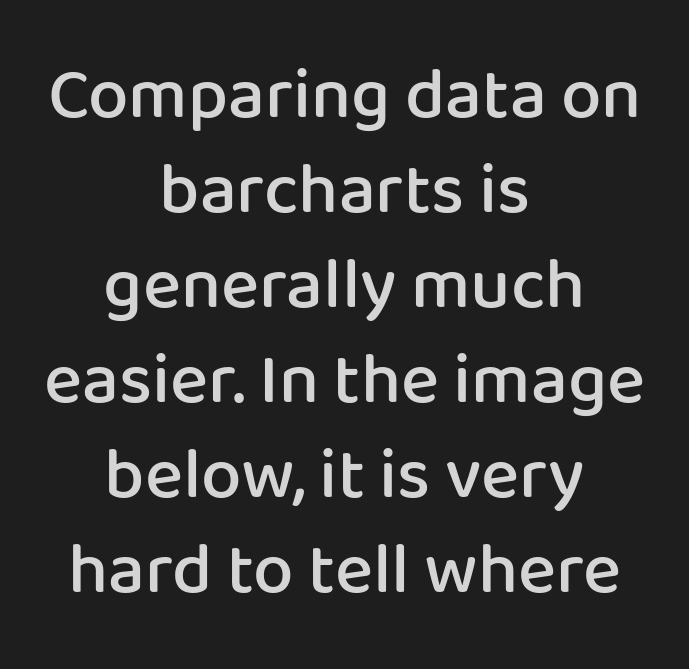
{"serif": "no", "italic": "no", "bold": "semi", "weight": "semibold", "width": "normal", "stroke_contrast": "low", "x_height": "medium", "monospaced": "no", "underline": "no", "align": "center", "line_spacing": "normal", "line_spacing_ratio": 1.32, "letter_spacing": "normal", "letter_spacing_em": 0.0, "glyph_px": 72}
